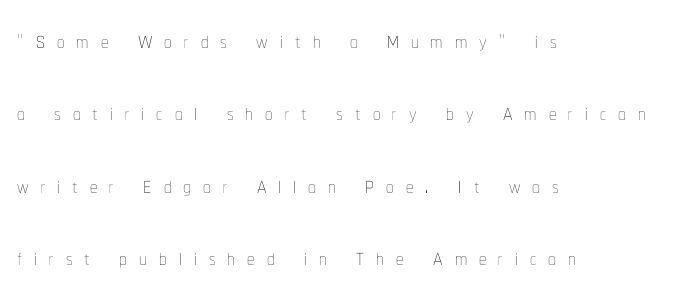
The image shows 30 px thin, condensed type, upright; set left-aligned, loose line spacing (2.41x), unusually wide letter spacing (+0.4 em), not underlined; low stroke contrast and a medium x-height.
